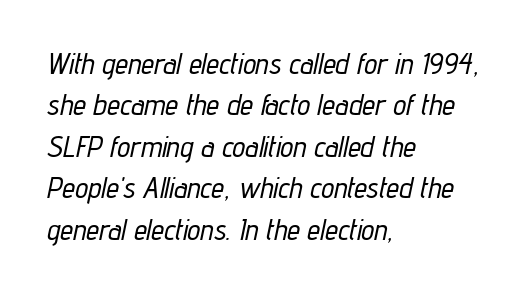
The image shows 29 px condensed type, italic (leaning right); set left-aligned, normal line spacing (1.43x), normal letter spacing, not underlined; low stroke contrast and a medium x-height.
